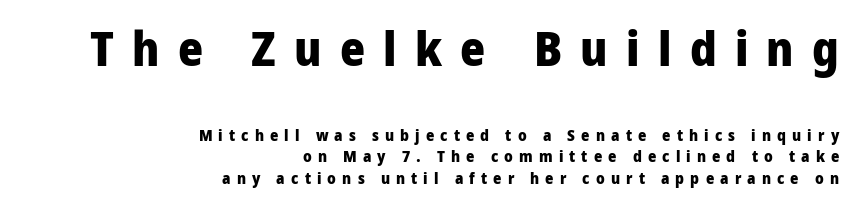
The image shows 48 px heavy sans-serif type, upright; set right-aligned, normal line spacing (1.34x), unusually wide letter spacing (+0.38 em), not underlined; the first (top) block is 3.0x larger; low stroke contrast and a medium x-height.
